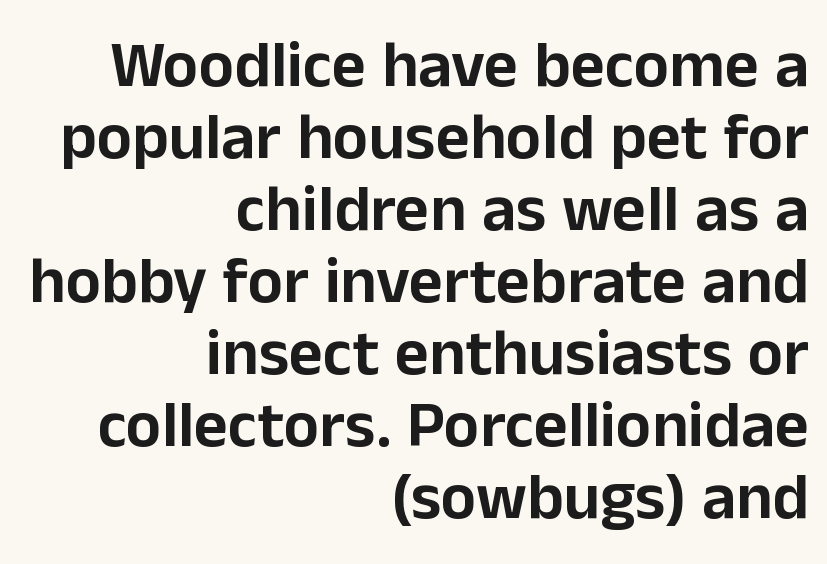
{"serif": "no", "italic": "no", "width": "normal", "stroke_contrast": "low", "x_height": "medium", "monospaced": "no", "underline": "no", "align": "right", "line_spacing": "tight", "line_spacing_ratio": 1.09, "letter_spacing": "normal", "letter_spacing_em": 0.0, "glyph_px": 66}
